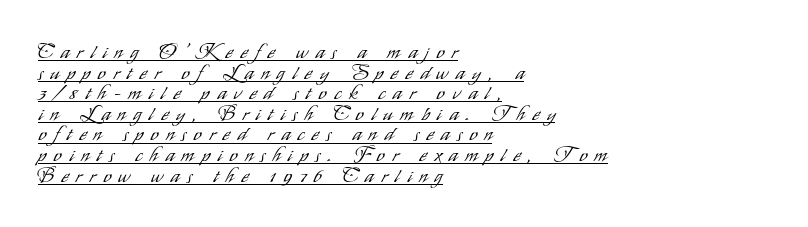
{"bold": "no", "underline": "yes", "align": "left", "line_spacing": "tight", "line_spacing_ratio": 1.03, "letter_spacing": "wide", "letter_spacing_em": 0.39, "glyph_px": 20}
